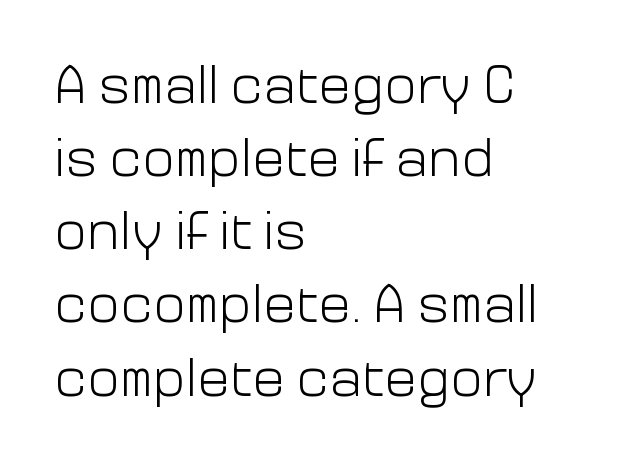
Q: Is the text bold? A: No.
Q: Is the text italic (slanted)? A: No, it is upright.
Q: Is the typeface a serif or a sans-serif typeface? A: Sans-serif.
Q: Is the text underlined? A: No.
Q: How is the paragraph aligned? A: Left-aligned.
Q: Is the spacing between letters normal or unusually wide? A: Normal.
Q: Is the spacing between lines tight, normal or loose? A: Normal.
Q: Width (condensed, normal, or wide)? A: Normal.
Q: Stroke contrast? A: Low.
Q: x-height? A: Medium.
Q: Monospaced? A: No.
